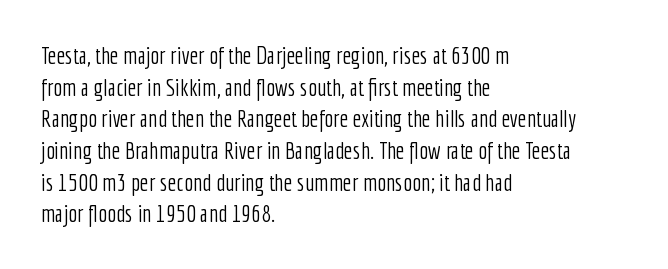
The image shows 24 px text type, upright; set left-aligned, normal line spacing (1.32x), normal letter spacing, not underlined.
